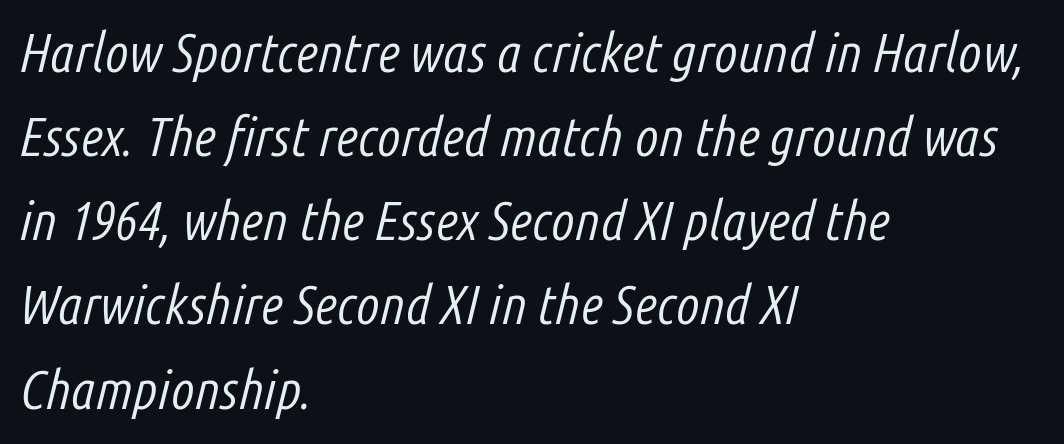
Lines of text with bare space underneath. Vertical spacing — default. Compared with ordinary roman type, these characters are visibly tilted. Compared with typical body copy, the letter spacing here is the same. The font is comparable to plain body text, perhaps lighter.
